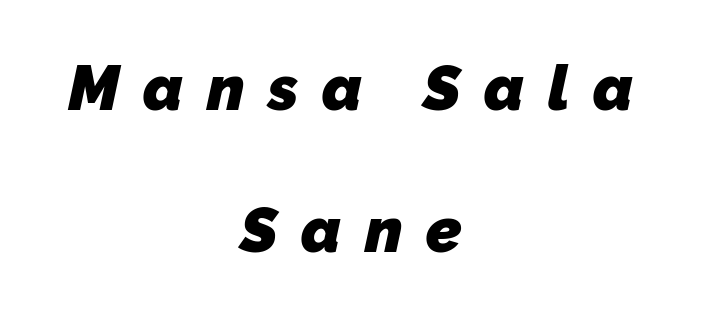
This block would shrink considerably if given ordinary leading; it's expanded now. Typographically, this falls in the sans-serif category. The face used here is proportionally spaced, like ordinary book or web type. Unmarked baselines from the first word to the last.
